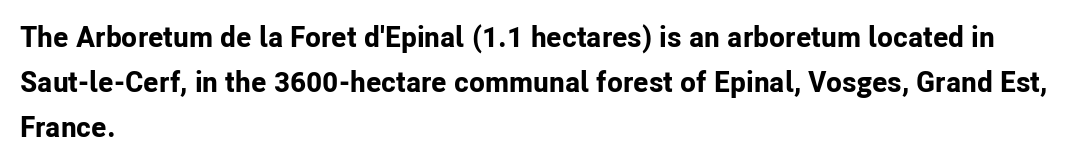
Descenders are the only things crossing below the line. Is the block centered? No — it sits flush against the left margin. Ordinary non-slanted type is in use. The lines sit at an ordinary, default distance from one another. Characters follow at the spacing the type designer built in.
